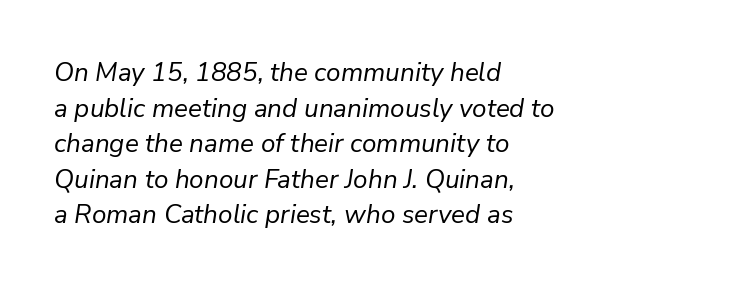
The image shows 26 px text type, italic (leaning right); set left-aligned, normal line spacing (1.37x), normal letter spacing, not underlined.
